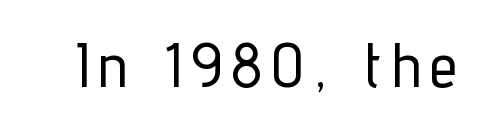
Q: Is the text italic (slanted)? A: No, it is upright.
Q: Is the typeface a serif or a sans-serif typeface? A: Sans-serif.
Q: Is the text underlined? A: No.
Q: Width (condensed, normal, or wide)? A: Condensed.
Q: Stroke contrast? A: Low.
Q: x-height? A: Medium.
Q: Monospaced? A: No.
